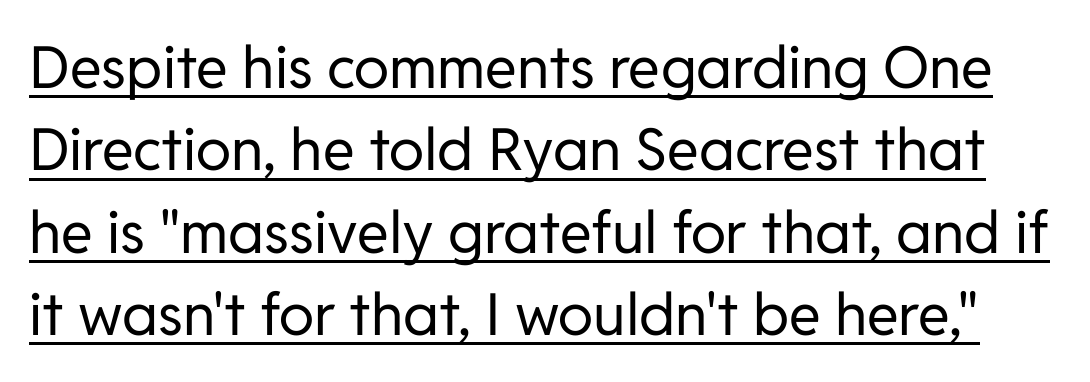
The characters display no serif detailing; their extremities are plain. Stem width sits at or under what a default text font uses. When letters stand straight like this, we call the style roman or upright. Caption: lettering with a line underneath. The leading is moderate, giving the passage an even texture. How are the letters spaced? Ordinarily, with no added tracking.
